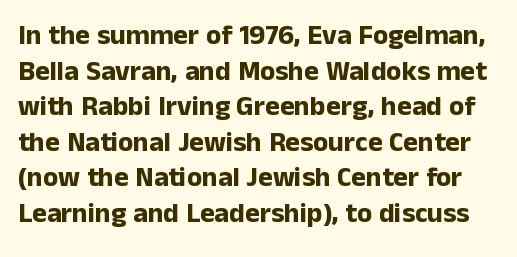
The image shows 28 px bold sans-serif type, upright; set normal line spacing (1.27x), normal letter spacing, not underlined; low stroke contrast and a medium x-height.
